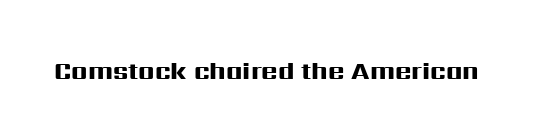
The image shows 25 px bold type, upright; set normal letter spacing, not underlined.
